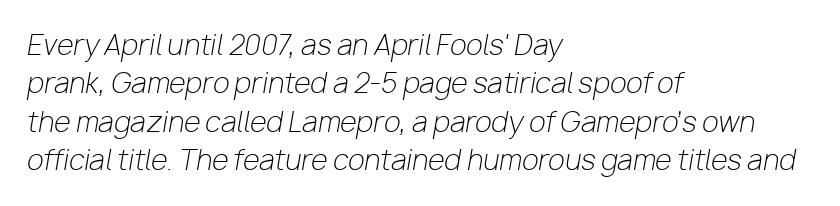
Slant detected: the letters are inclined. Vertical stems look standard width or narrower in stroke. Underlining? Definitely not there. A typesetter would call this zero additional tracking. Summary of vertical rhythm: regular, with standard interline spacing. The rendering anchors every line to the left-hand side.
